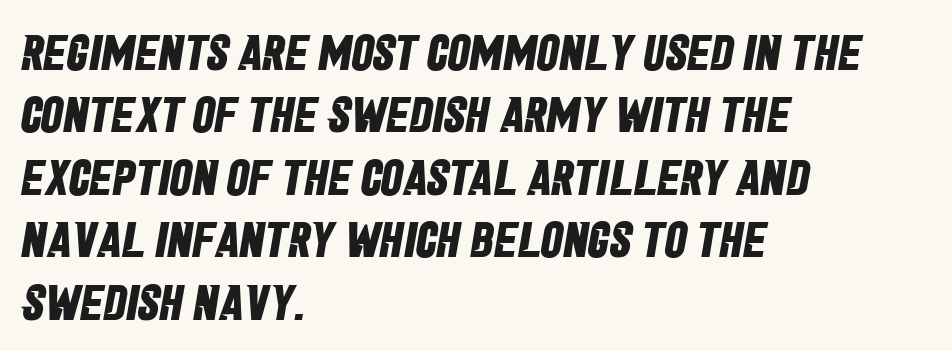
Q: Is the text bold? A: Yes.
Q: Is the typeface a serif or a sans-serif typeface? A: Sans-serif.
Q: Is the text underlined? A: No.
Q: How is the paragraph aligned? A: Left-aligned.
Q: Is the spacing between letters normal or unusually wide? A: Normal.
Q: Is the spacing between lines tight, normal or loose? A: Normal.
Q: Width (condensed, normal, or wide)? A: Condensed.
Q: Stroke contrast? A: Low.
Q: x-height? A: Large.
Q: Monospaced? A: No.
